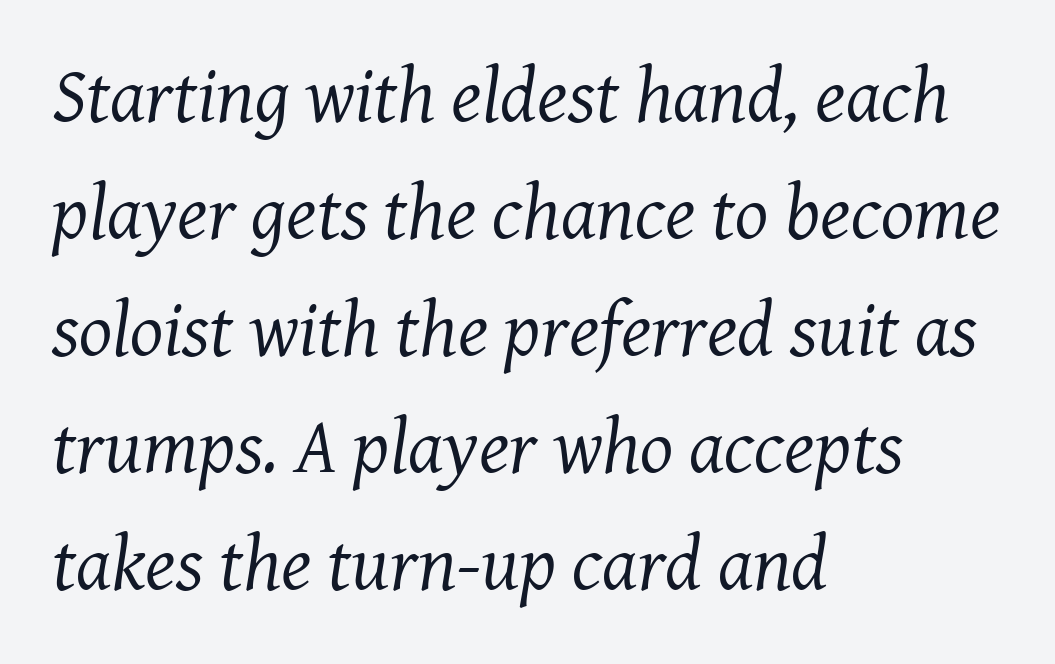
Q: Is the text bold? A: No.
Q: Is the text italic (slanted)? A: Yes, it leans right by about 8 degrees.
Q: Is the typeface a serif or a sans-serif typeface? A: Serif.
Q: Is the text underlined? A: No.
Q: How is the paragraph aligned? A: Left-aligned.
Q: Is the spacing between letters normal or unusually wide? A: Normal.
Q: Is the spacing between lines tight, normal or loose? A: Normal.
Q: Width (condensed, normal, or wide)? A: Normal.
Q: Stroke contrast? A: Medium.
Q: x-height? A: Medium.
Q: Monospaced? A: No.
